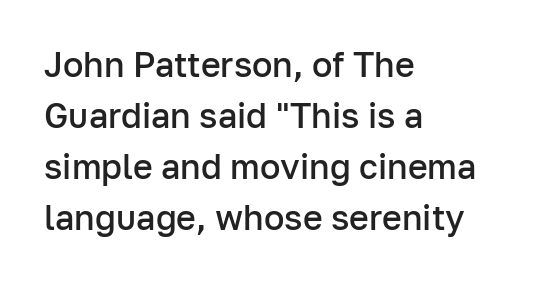
The image shows 34 px semibold sans-serif type, upright; set left-aligned, normal line spacing (1.5x), normal letter spacing, not underlined; low stroke contrast and a medium x-height.
